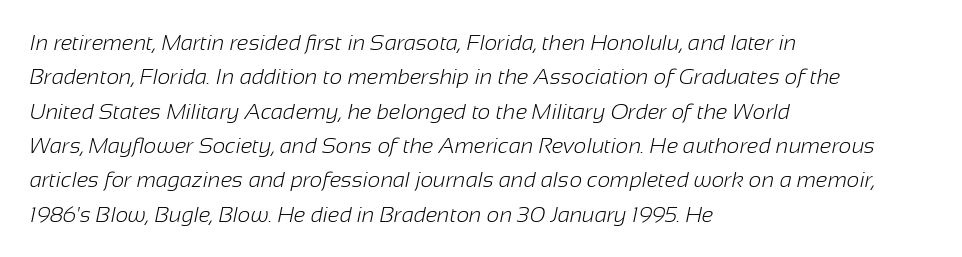
{"bold": "no", "underline": "no", "align": "left", "line_spacing": "normal", "line_spacing_ratio": 1.56, "letter_spacing": "normal", "letter_spacing_em": 0.0, "glyph_px": 22}
